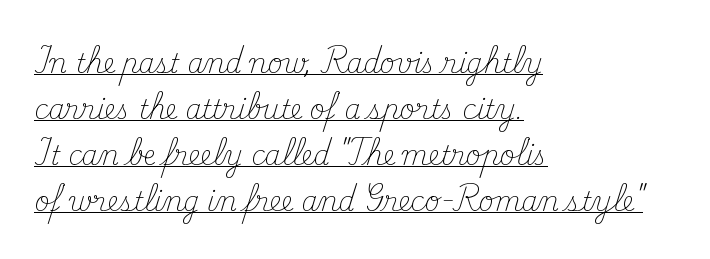
The image shows 26 px text type; set left-aligned, line spacing 1.77x, normal letter spacing, underlined.
